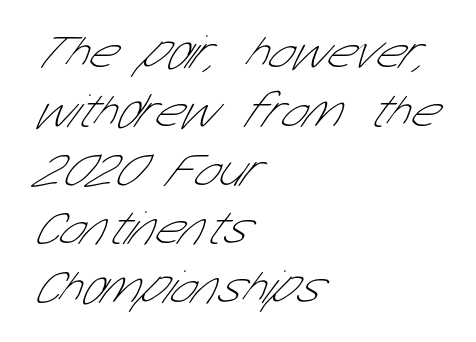
The image shows 49 px thin, condensed sans-serif type; set left-aligned, line spacing 1.2x, normal letter spacing, not underlined; low stroke contrast and a medium x-height.
